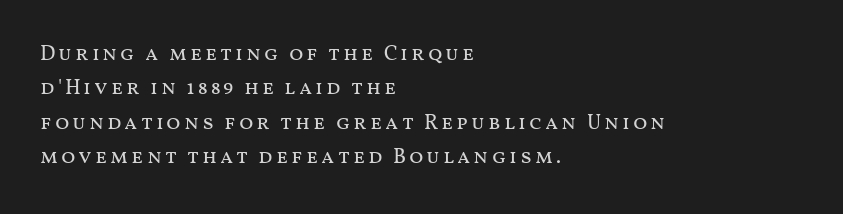
Q: Is the text bold? A: No.
Q: Is the text italic (slanted)? A: No, it is upright.
Q: Is the text underlined? A: No.
Q: How is the paragraph aligned? A: Left-aligned.
Q: Is the spacing between lines tight, normal or loose? A: Normal.
